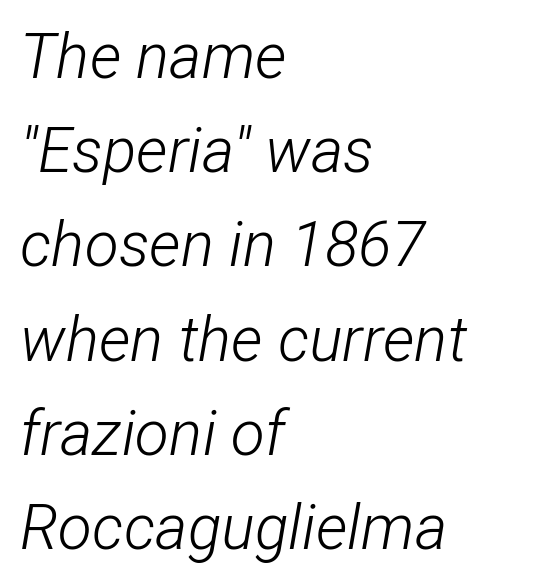
Q: Is the text bold? A: No.
Q: Is the text italic (slanted)? A: Yes, it leans right by about 12 degrees.
Q: Is the text underlined? A: No.
Q: How is the paragraph aligned? A: Left-aligned.
Q: Is the spacing between letters normal or unusually wide? A: Normal.
Q: Is the spacing between lines tight, normal or loose? A: Normal.
Q: Width (condensed, normal, or wide)? A: Condensed.
Q: Stroke contrast? A: Low.
Q: x-height? A: Medium.
Q: Monospaced? A: No.
